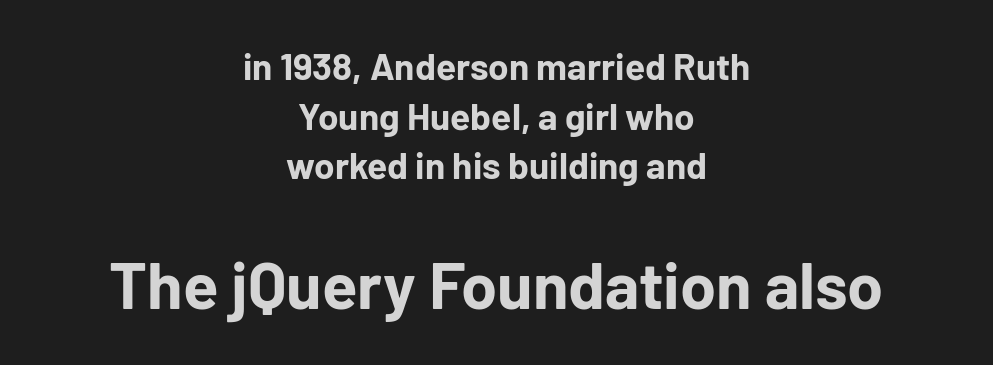
Q: Is the text bold? A: Yes.
Q: Is the text italic (slanted)? A: No, it is upright.
Q: Is the typeface a serif or a sans-serif typeface? A: Sans-serif.
Q: Is the text underlined? A: No.
Q: How is the paragraph aligned? A: Centered.
Q: Is the spacing between letters normal or unusually wide? A: Normal.
Q: Is the spacing between lines tight, normal or loose? A: Normal.
Q: Which block of text is set in a larger size, the first (top) or the second (bottom)? A: The second (bottom) one.
Q: Width (condensed, normal, or wide)? A: Normal.
Q: Stroke contrast? A: Low.
Q: x-height? A: Medium.
Q: Monospaced? A: No.
